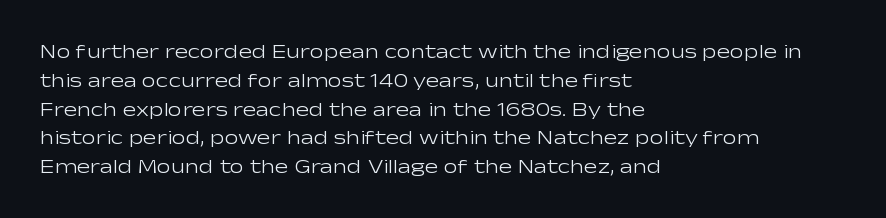
{"italic": "no", "bold": "no", "underline": "no", "align": "left", "line_spacing": "normal", "line_spacing_ratio": 1.44, "letter_spacing": "normal", "letter_spacing_em": 0.0, "glyph_px": 20}
